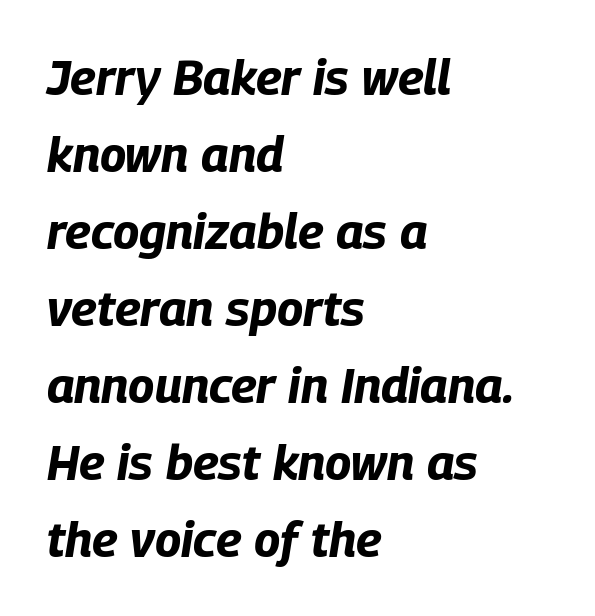
The image shows 49 px bold, condensed type, italic (leaning right); set left-aligned, normal line spacing (1.57x), normal letter spacing, not underlined; low stroke contrast and a large x-height.
